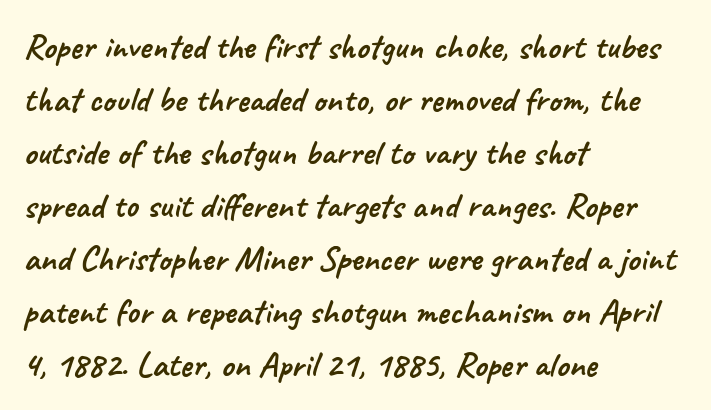
{"serif": "no", "width": "normal", "stroke_contrast": "low", "x_height": "small", "monospaced": "no", "underline": "no", "align": "left", "line_spacing": "normal", "line_spacing_ratio": 1.47, "letter_spacing": "normal", "letter_spacing_em": 0.0, "glyph_px": 36}
